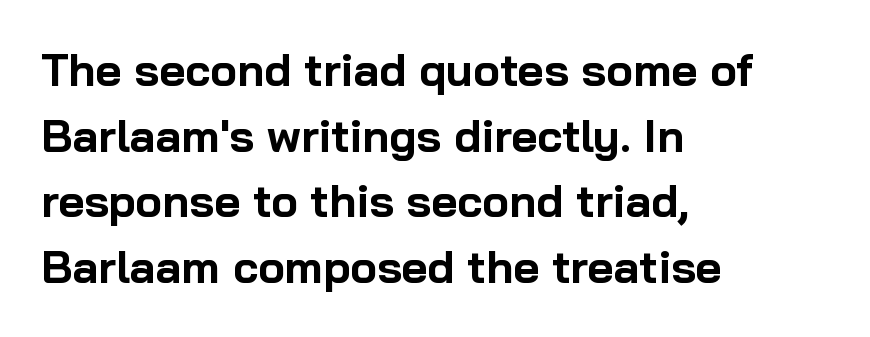
{"serif": "no", "italic": "no", "bold": "yes", "weight": "bold", "width": "normal", "stroke_contrast": "low", "x_height": "medium", "monospaced": "no", "underline": "no", "align": "left", "line_spacing": "normal", "line_spacing_ratio": 1.46, "letter_spacing": "normal", "letter_spacing_em": 0.0, "glyph_px": 45}
